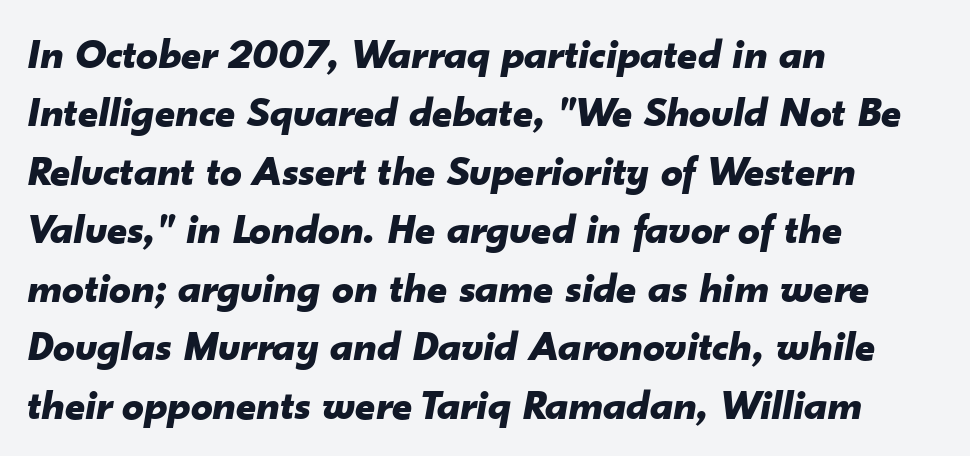
{"italic": "yes", "lean": "right", "slant_degrees": 10, "bold": "yes", "weight": "bold", "width": "normal", "stroke_contrast": "low", "x_height": "small", "monospaced": "no", "underline": "no", "align": "left", "line_spacing": "normal", "line_spacing_ratio": 1.36, "letter_spacing": "normal", "letter_spacing_em": 0.0, "glyph_px": 43}
